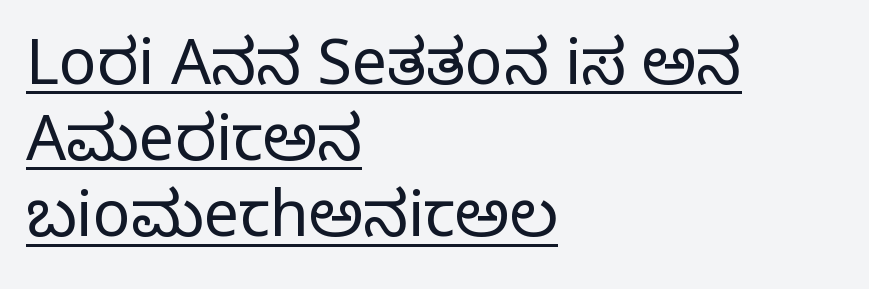
{"serif": "yes", "italic": "no", "bold": "no", "weight": "regular", "width": "normal", "stroke_contrast": "low", "x_height": "large", "monospaced": "no", "underline": "yes", "align": "left", "line_spacing_ratio": 1.21, "letter_spacing": "normal", "letter_spacing_em": 0.0, "glyph_px": 63}
